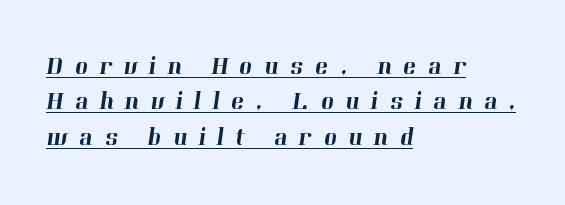
Normally led — the rows are evenly, conventionally spaced. Like a heading marked for emphasis, these lines bear an underscore. Short and long lines alike share a common starting point at left. Does extra space separate the letters? Yes, quite a lot of it.
